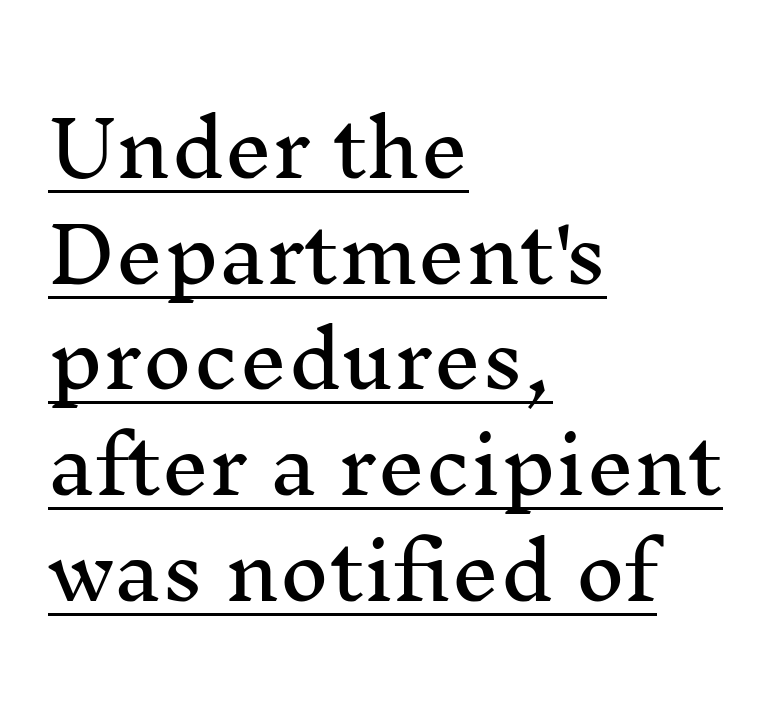
Which margin do the lines hug? The left one — the right edge is uneven. Spacing verdict: proportional, widths tailored to each character. A serif font was chosen for this passage. Ascenders rise straight up at ninety degrees. Compared with typical body copy, the letter spacing here is the same. What's the leading like? Ordinary, nothing unusual.
